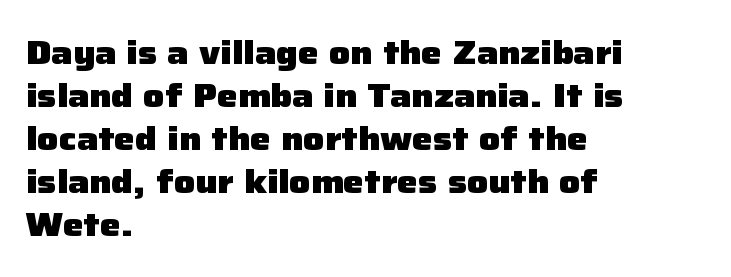
{"serif": "no", "italic": "no", "bold": "yes", "weight": "heavy", "width": "normal", "stroke_contrast": "low", "x_height": "medium", "monospaced": "no", "underline": "no", "align": "left", "line_spacing": "normal", "line_spacing_ratio": 1.3, "letter_spacing": "normal", "letter_spacing_em": 0.0, "glyph_px": 33}
